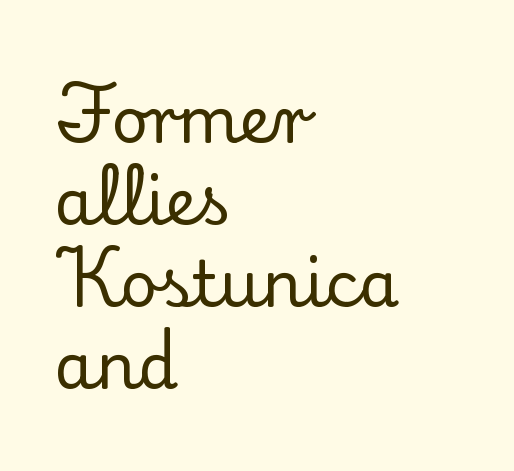
The image shows 64 px serif type, upright; set left-aligned, normal line spacing (1.28x), normal letter spacing, not underlined; low stroke contrast and a small x-height.
